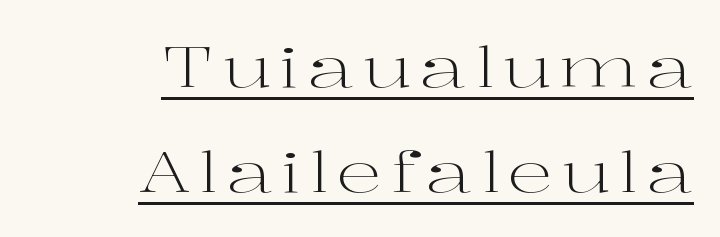
The text block is weighted toward the right margin, trailing off unevenly leftward. A light-to-regular cut is what we see here. The typeface chosen for these lines features serifs. A typographer would call this underscored text.
